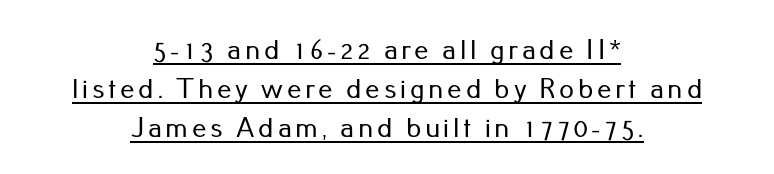
{"serif": "no", "italic": "no", "width": "normal", "stroke_contrast": "low", "x_height": "small", "monospaced": "no", "underline": "yes", "align": "center", "line_spacing": "normal", "line_spacing_ratio": 1.35, "glyph_px": 29}
